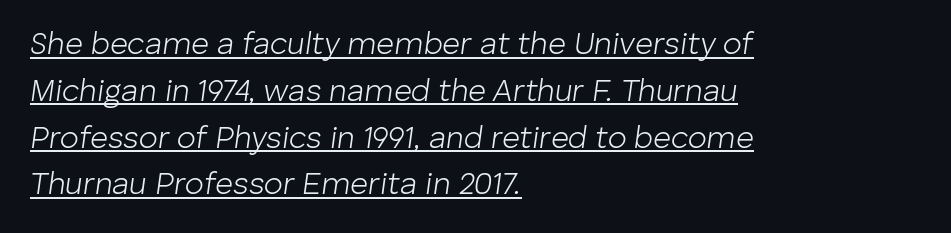
{"italic": "yes", "lean": "right", "slant_degrees": 8, "bold": "no", "weight": "light", "width": "normal", "stroke_contrast": "low", "x_height": "medium", "monospaced": "no", "underline": "yes", "align": "left", "line_spacing": "normal", "line_spacing_ratio": 1.51, "letter_spacing": "normal", "letter_spacing_em": 0.0, "glyph_px": 31}
